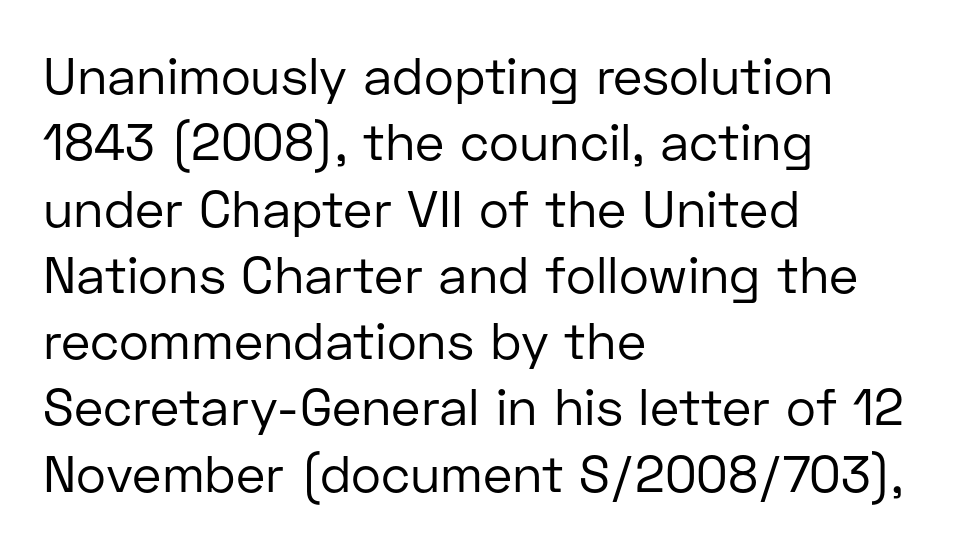
The image shows 51 px regular-weight sans-serif type, upright; set left-aligned, normal line spacing (1.3x), normal letter spacing, not underlined; low stroke contrast and a medium x-height.
